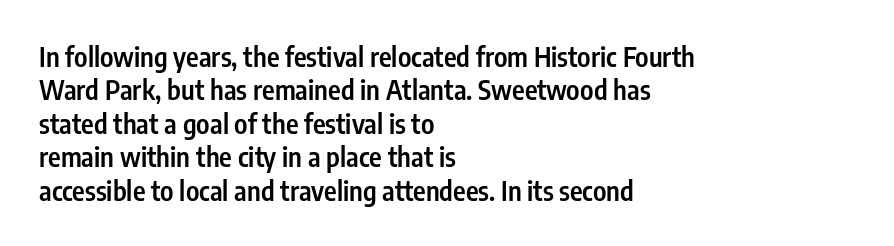
The image shows 27 px text type, upright; set left-aligned, line spacing 1.24x, normal letter spacing, not underlined.
